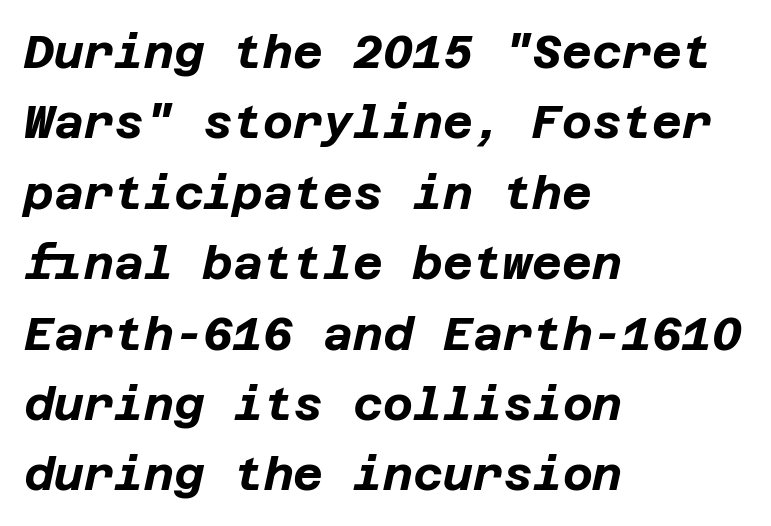
{"italic": "yes", "lean": "right", "slant_degrees": 12, "bold": "yes", "weight": "bold", "width": "normal", "stroke_contrast": "low", "x_height": "large", "underline": "no", "align": "left", "line_spacing": "normal", "line_spacing_ratio": 1.53, "letter_spacing": "normal", "letter_spacing_em": 0.0, "glyph_px": 46}
